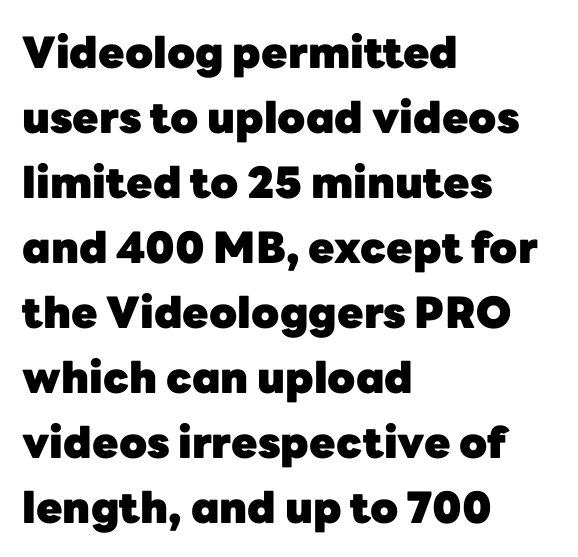
{"serif": "no", "italic": "no", "bold": "yes", "weight": "heavy", "width": "normal", "stroke_contrast": "low", "x_height": "medium", "monospaced": "no", "underline": "no", "align": "left", "line_spacing": "normal", "line_spacing_ratio": 1.51, "letter_spacing": "normal", "letter_spacing_em": 0.0, "glyph_px": 43}
